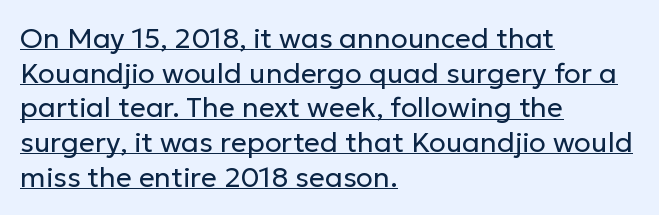
Typographically, this falls in the sans-serif category. Notice how the stems are strictly vertical — no italics here. The rag falls on the right side of this text block. The words here are underlined. No heavy texture on the line: the type isn't bold. Here the glyphs are tracked normally, forming tight word shapes.
